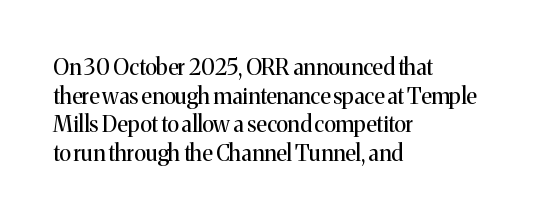
{"italic": "no", "bold": "no", "underline": "no", "align": "left", "line_spacing": "normal", "line_spacing_ratio": 1.3, "letter_spacing": "normal", "letter_spacing_em": 0.0, "glyph_px": 22}
